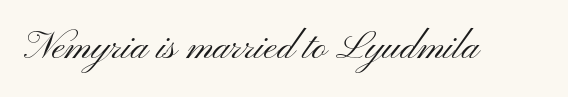
Nobody drew a line under any word here. Characters follow at the spacing the type designer built in. Font category for this specimen: sans-serif.
